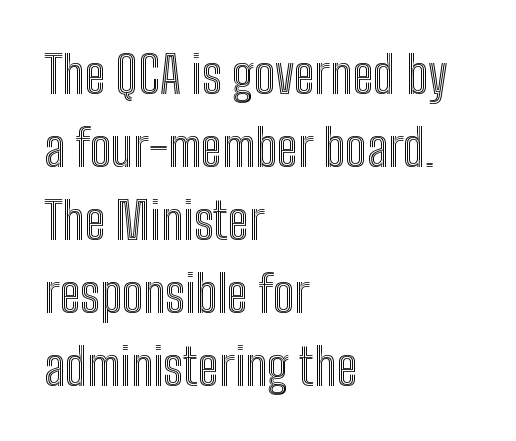
The image shows 50 px condensed type, upright; set left-aligned, normal line spacing (1.46x), normal letter spacing, not underlined; a medium x-height.
